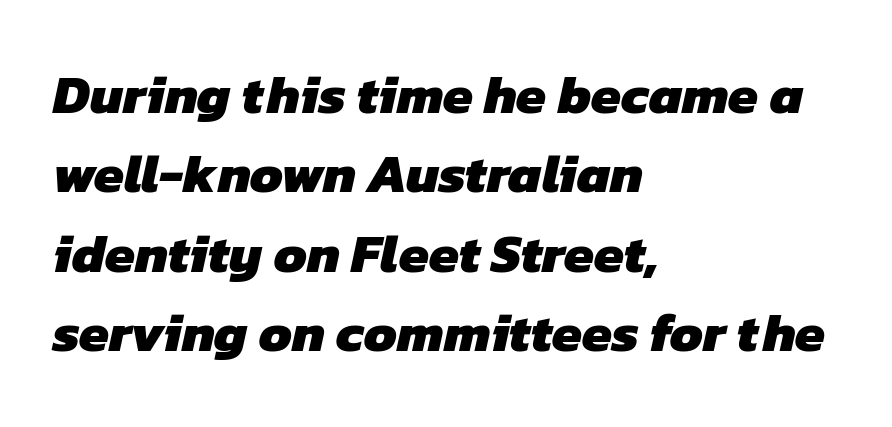
This sample has the flowing, uneven cadence of proportional lettering. Nobody drew a line under any word here. The ragged edge is on the right, which tells us the setting is flush left. To sum up the face: it is a sans, with no serifs. Evenly set lines give the paragraph a standard silhouette. I'd describe the lettering as bold — thick and assertive.
